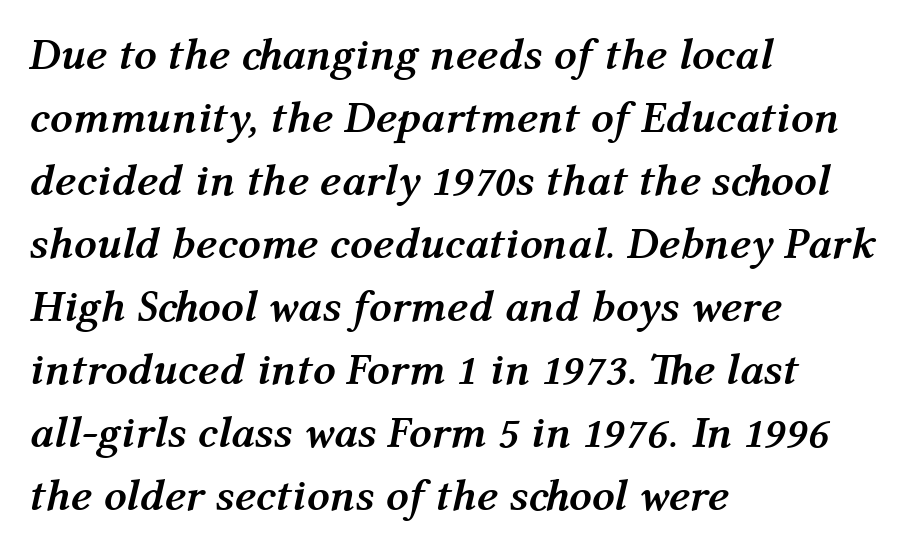
The image shows 45 px semibold type, italic (leaning right); set left-aligned, normal line spacing (1.4x), normal letter spacing, not underlined; medium stroke contrast and a medium x-height.
